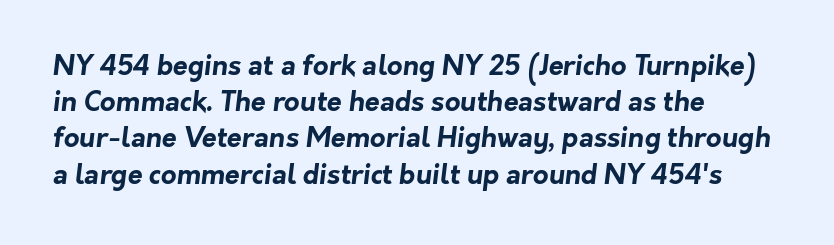
The image shows 27 px bold type; set left-aligned, normal line spacing (1.34x), normal letter spacing, not underlined.
